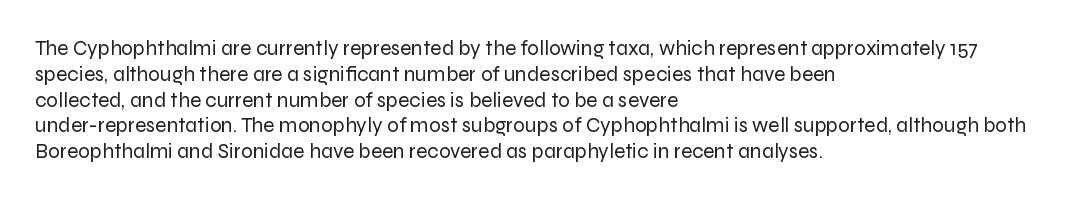
Q: Is the text bold? A: No.
Q: Is the text italic (slanted)? A: No, it is upright.
Q: Is the text underlined? A: No.
Q: How is the paragraph aligned? A: Left-aligned.
Q: Is the spacing between letters normal or unusually wide? A: Normal.
